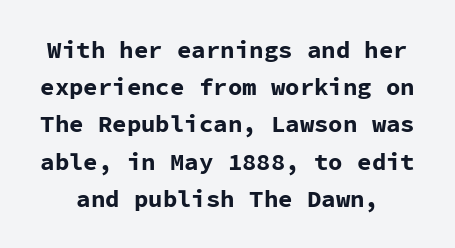
Tall strokes in this sample are plumb rather than angled. A normal amount of white space separates one row of letters from the next. Decoration check: the copy has no underline. What weight is shown? A full bold with thick strokes. Between one letter and the next there's only the usual sliver of space.
